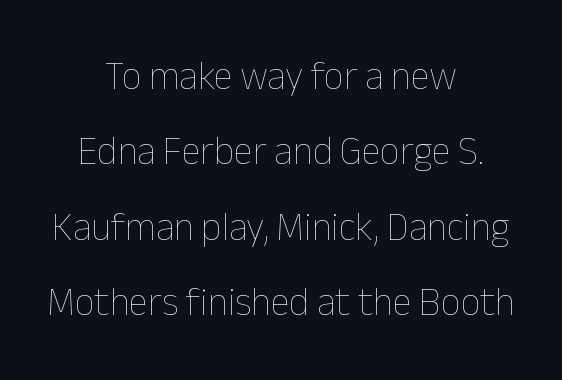
Caption: multi-line text, centered on the measure. Honestly, there is no underline to notice here at all. Words appear dense and cohesive because spacing is normal. What's the leading like? Stretched, with rows far apart.
